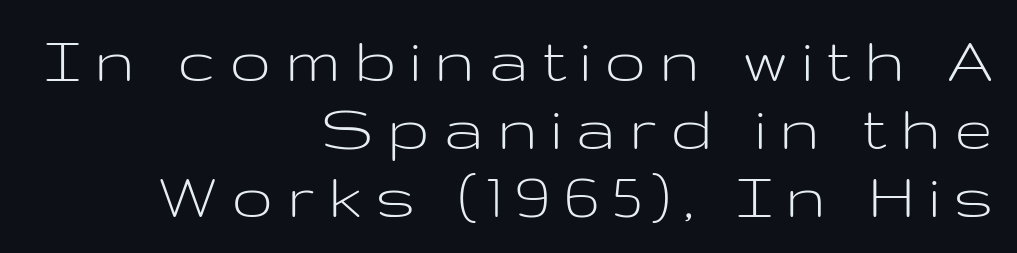
Q: Is the text bold? A: No.
Q: Is the text italic (slanted)? A: No, it is upright.
Q: Is the typeface a serif or a sans-serif typeface? A: Sans-serif.
Q: Is the text underlined? A: No.
Q: How is the paragraph aligned? A: Right-aligned.
Q: Is the spacing between lines tight, normal or loose? A: Tight.
Q: Width (condensed, normal, or wide)? A: Wide.
Q: Stroke contrast? A: Low.
Q: x-height? A: Medium.
Q: Monospaced? A: No.
